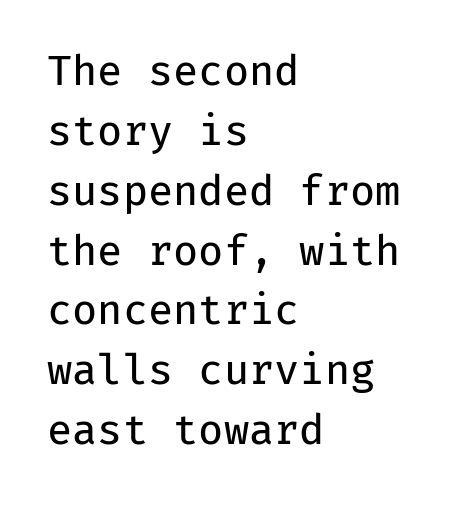
The letters march in equal steps, a hallmark of fixed-pitch type. Alignment: flush left. The specimen reads as upright at a glance. The gap between lines stays unmarked. A light-to-regular cut is what we see here.
